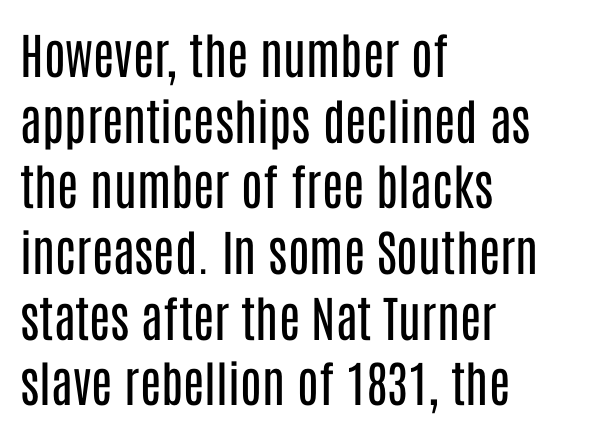
Varying glyph widths throughout — classic text-font behaviour. Every stem runs plumb, perpendicular to the baseline. Leftover space on each line is placed entirely after the last word. Leading matches the norm, producing a regular column. No extra tracking has been applied to these lines.
